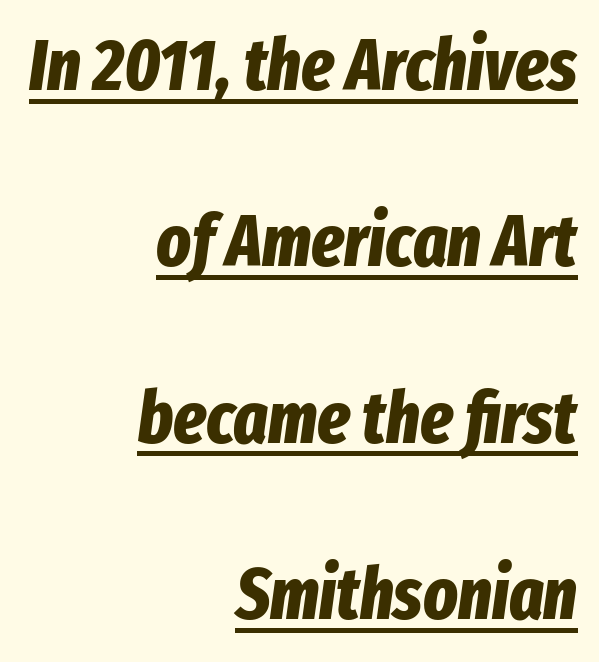
Q: Is the text bold? A: Yes.
Q: Is the text italic (slanted)? A: Yes, it leans right by about 8 degrees.
Q: Is the text underlined? A: Yes.
Q: How is the paragraph aligned? A: Right-aligned.
Q: Is the spacing between letters normal or unusually wide? A: Normal.
Q: Is the spacing between lines tight, normal or loose? A: Loose.
Q: Width (condensed, normal, or wide)? A: Condensed.
Q: Stroke contrast? A: Low.
Q: x-height? A: Medium.
Q: Monospaced? A: No.
